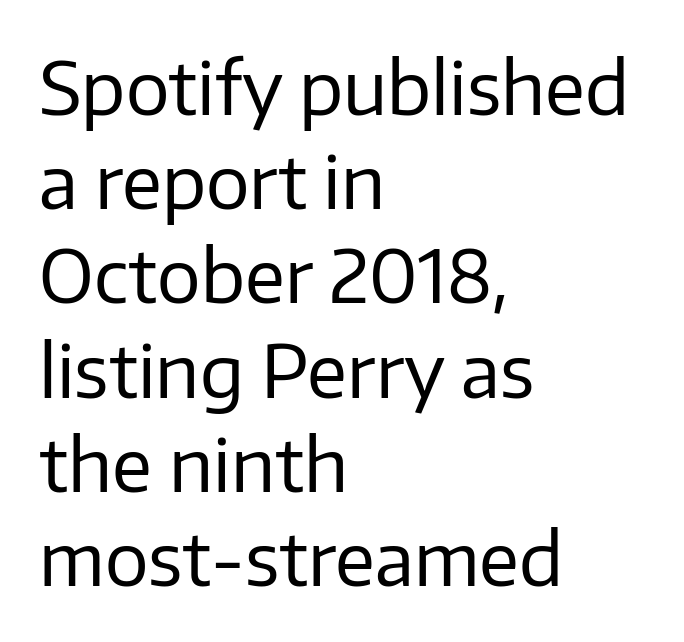
The image shows 73 px regular-weight sans-serif type, upright; set left-aligned, normal line spacing (1.29x), normal letter spacing, not underlined; low stroke contrast and a medium x-height.
